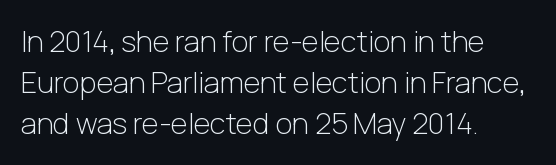
{"serif": "no", "italic": "no", "bold": "no", "weight": "light", "width": "normal", "stroke_contrast": "low", "x_height": "medium", "monospaced": "no", "underline": "no", "align": "left", "line_spacing": "normal", "line_spacing_ratio": 1.42, "letter_spacing": "normal", "letter_spacing_em": 0.0, "glyph_px": 29}
